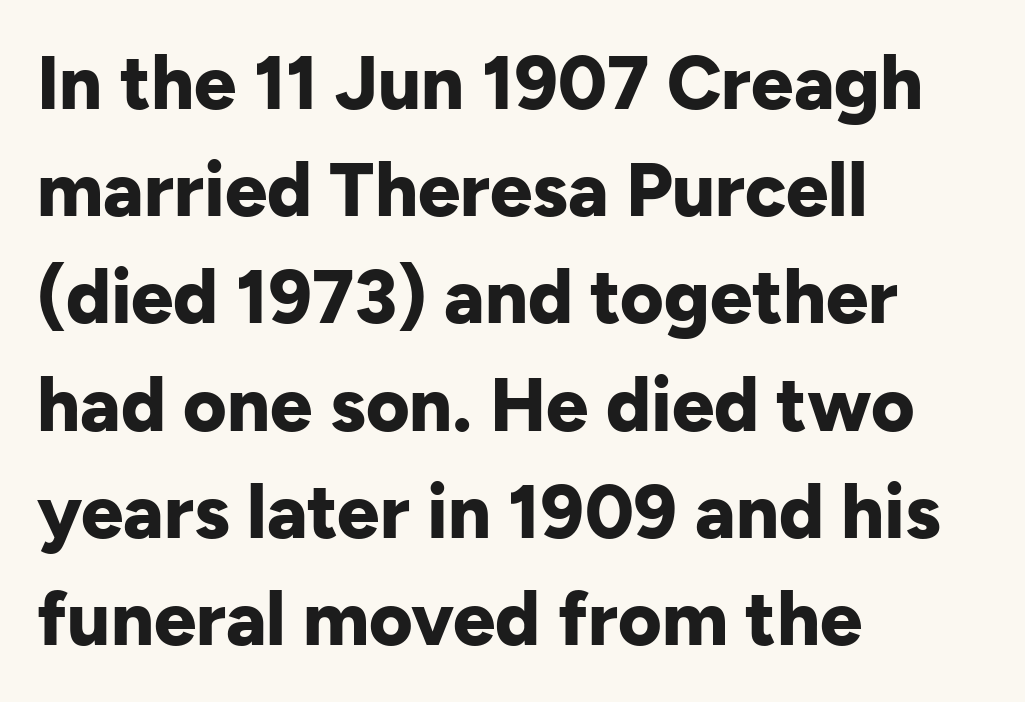
Any mark beneath the type? The region is blank. The rendering uses a moderate line-height, typical for paragraphs. Is the block centered? No — it sits flush against the left margin. Rendered with straight, roman letterforms.
